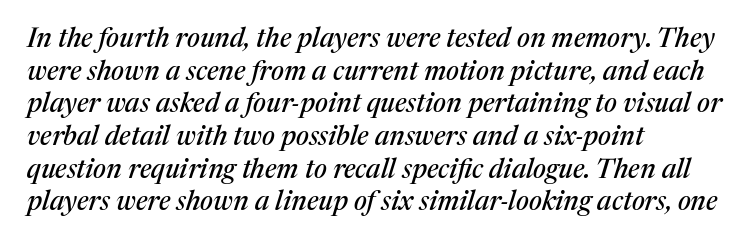
The image shows 27 px text type, italic (leaning right); set left-aligned, line spacing 1.21x, normal letter spacing, not underlined.
